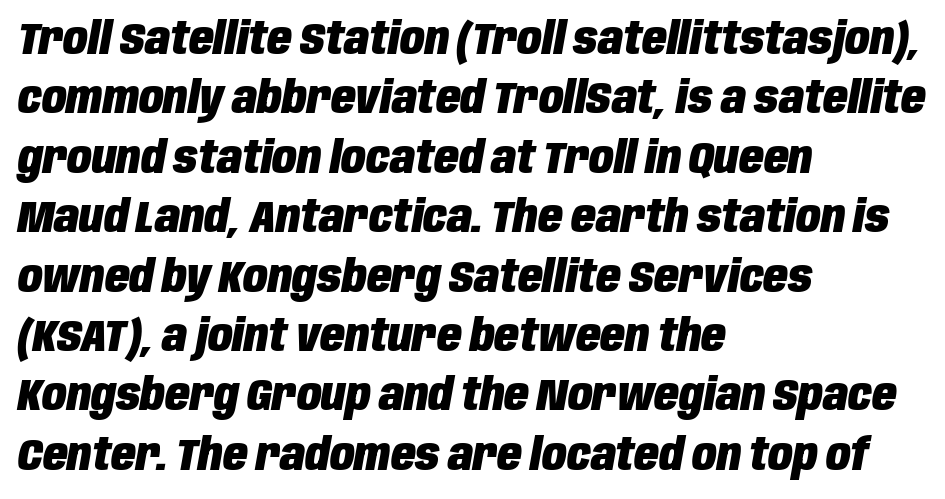
The image shows 45 px heavy, condensed type, italic (leaning right); set left-aligned, normal line spacing (1.32x), normal letter spacing, not underlined; low stroke contrast and a large x-height.
